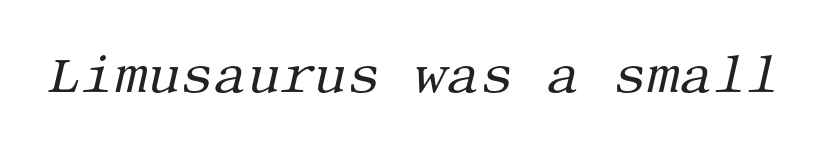
Q: Is the text bold? A: No.
Q: Is the text italic (slanted)? A: Yes, it leans right by about 13 degrees.
Q: Is the typeface a serif or a sans-serif typeface? A: Serif.
Q: Is the text underlined? A: No.
Q: Is the spacing between letters normal or unusually wide? A: Normal.
Q: Width (condensed, normal, or wide)? A: Normal.
Q: Stroke contrast? A: Medium.
Q: x-height? A: Large.
